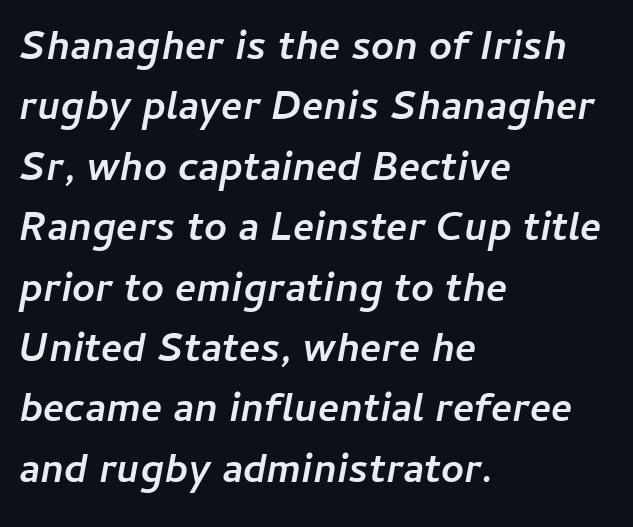
{"italic": "yes", "lean": "right", "slant_degrees": 11, "bold": "yes", "weight": "semibold", "width": "normal", "stroke_contrast": "low", "x_height": "medium", "monospaced": "no", "underline": "no", "align": "left", "line_spacing": "normal", "line_spacing_ratio": 1.51, "letter_spacing": "normal", "letter_spacing_em": 0.0, "glyph_px": 40}
